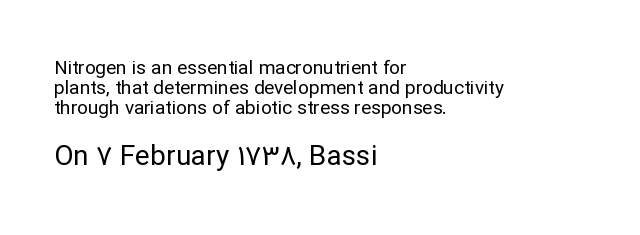
The image shows 28 px regular-weight sans-serif type, upright; set left-aligned, tight line spacing (1.04x), normal letter spacing, not underlined; the second (bottom) block is 1.47x larger; low stroke contrast and a medium x-height.
